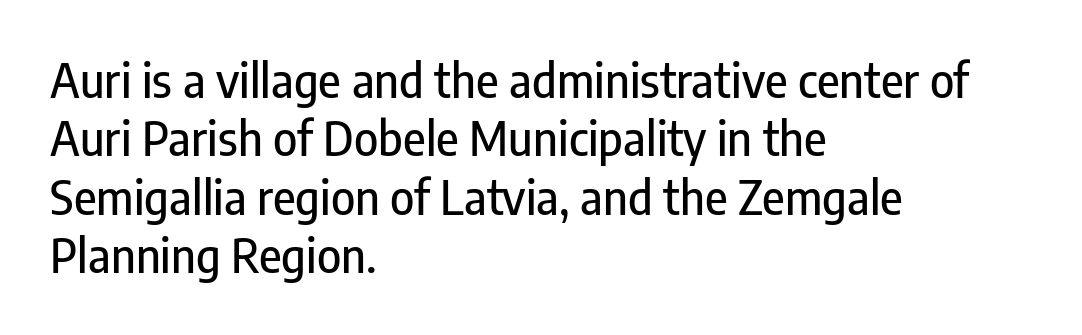
{"serif": "no", "italic": "no", "width": "condensed", "stroke_contrast": "low", "x_height": "medium", "monospaced": "no", "underline": "no", "align": "left", "line_spacing": "normal", "line_spacing_ratio": 1.27, "letter_spacing": "normal", "letter_spacing_em": 0.0, "glyph_px": 46}
